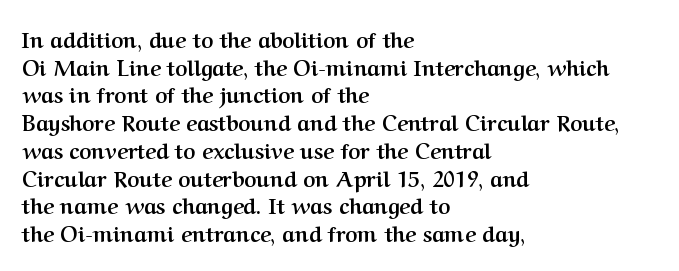
It's the straight-up-and-down kind of type. The words here are not underlined. Summary of vertical rhythm: regular, with standard interline spacing. Alignment: flush left. The rendering keeps characters at their native spacing.
